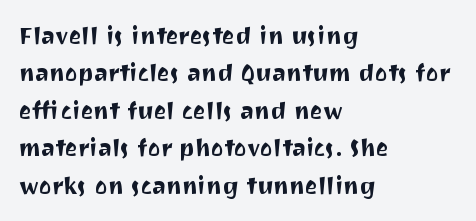
The image shows 24 px text type, upright; set left-aligned, normal line spacing (1.56x), normal letter spacing, not underlined.
